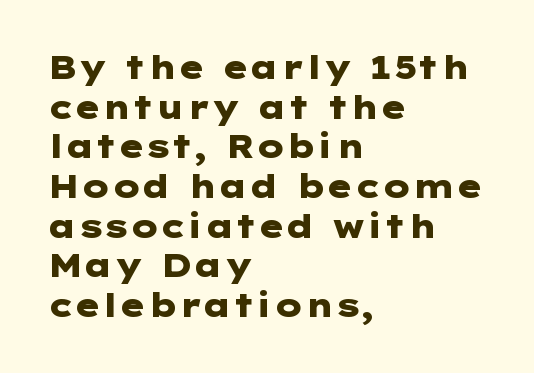
{"serif": "no", "italic": "no", "bold": "yes", "weight": "heavy", "width": "wide", "stroke_contrast": "low", "x_height": "medium", "underline": "no", "align": "left", "line_spacing_ratio": 1.24, "letter_spacing": "normal", "letter_spacing_em": 0.0, "glyph_px": 32}
